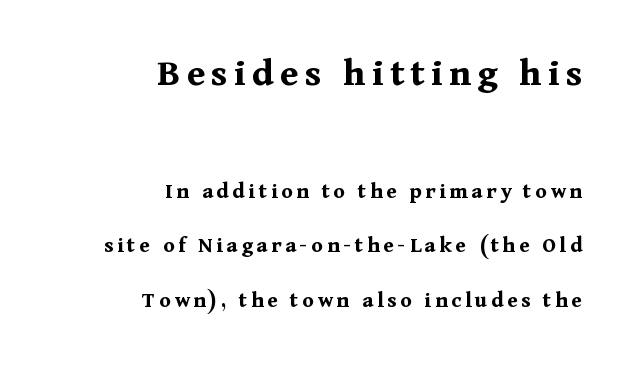
Q: Is the text bold? A: Yes.
Q: Is the text italic (slanted)? A: No, it is upright.
Q: Is the typeface a serif or a sans-serif typeface? A: Serif.
Q: Is the text underlined? A: No.
Q: How is the paragraph aligned? A: Right-aligned.
Q: Is the spacing between lines tight, normal or loose? A: Loose.
Q: Which block of text is set in a larger size, the first (top) or the second (bottom)? A: The first (top) one.
Q: Width (condensed, normal, or wide)? A: Normal.
Q: Stroke contrast? A: Medium.
Q: x-height? A: Medium.
Q: Monospaced? A: No.
